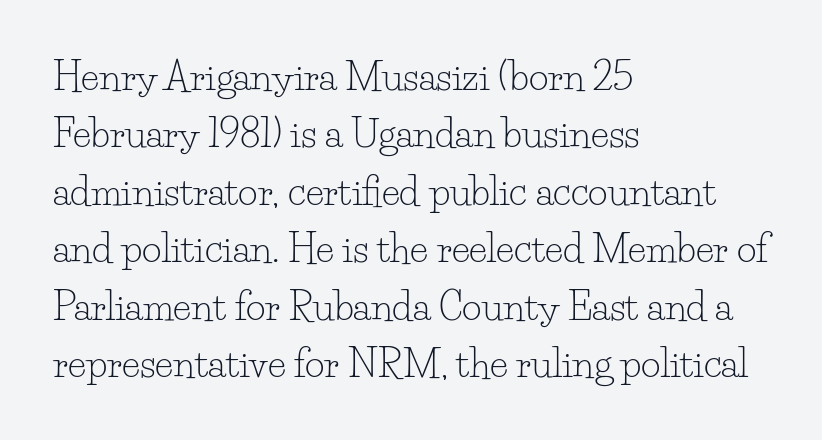
This sample has the flowing, uneven cadence of proportional lettering. Quick note: underline off. Each stroke keeps to a modest, everyday thickness or less. Each new line begins a customary step beneath the previous one. You can tell it's not italic because the verticals are truly vertical.
